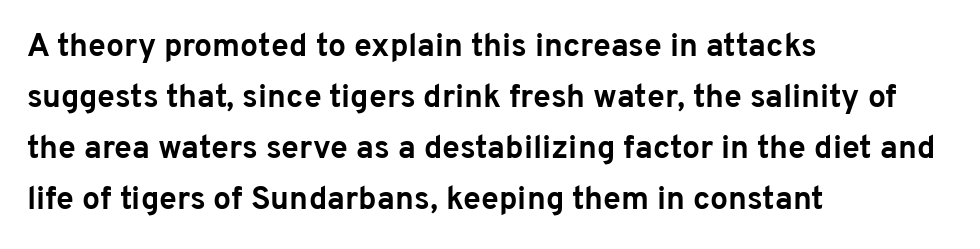
Each new line begins a customary step beneath the previous one. Serifs: no, the terminals of the letterforms are clean. Character widths vary here, with narrow letters taking less room than wide ones. Italic? Not at all — the glyphs are vertical.
